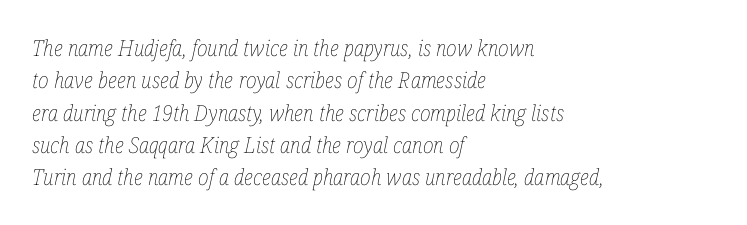
The image shows 22 px text type, italic (leaning right); set left-aligned, normal line spacing (1.47x), normal letter spacing, not underlined.
